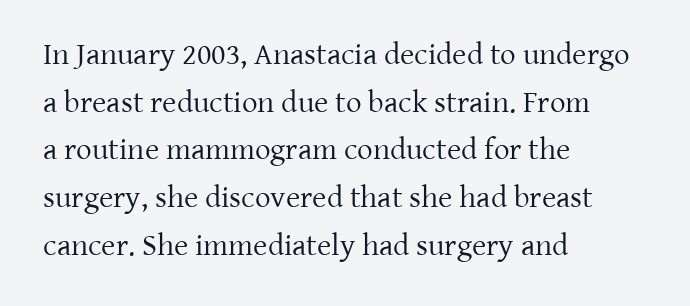
The typography opts for an upright posture over an oblique one. Summary of weight: not heavy and not bold. You could not count columns in this text — the font is proportionally spaced. Beneath every word, the page is bare.
